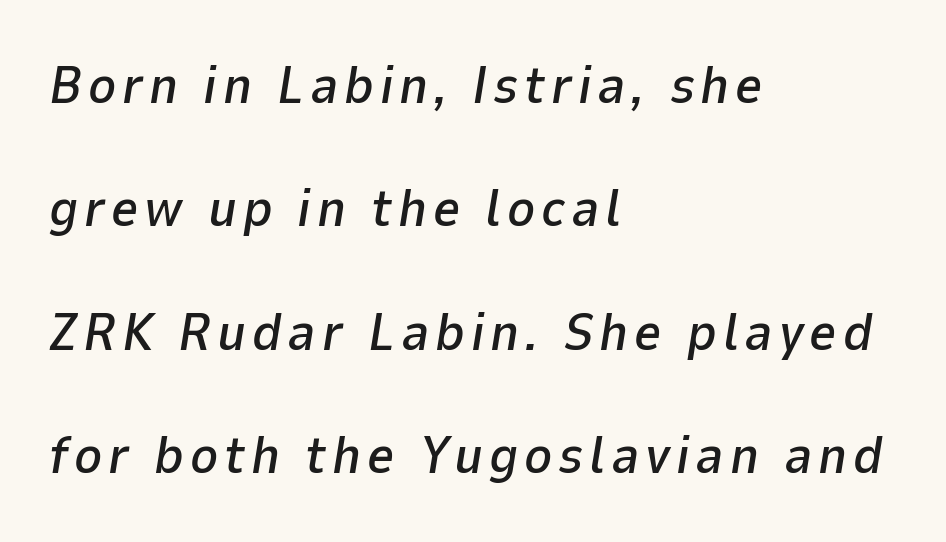
{"italic": "yes", "lean": "right", "slant_degrees": 9, "width": "normal", "stroke_contrast": "low", "x_height": "medium", "monospaced": "no", "underline": "no", "align": "left", "line_spacing": "loose", "line_spacing_ratio": 2.33, "glyph_px": 53}
